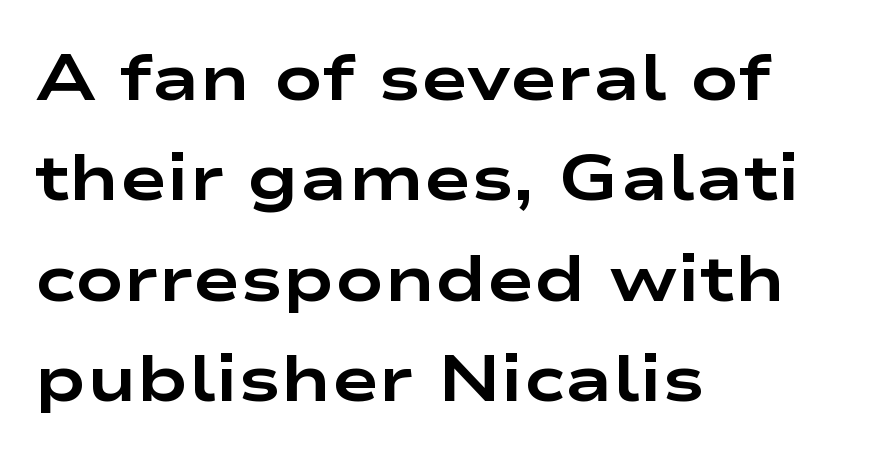
Letterform terminals end flat and unadorned throughout the passage. Layout note: lines flush left. In terms of weight, the rendering is a true, heavy bold. The passage shown is typed in a proportional face where columns would drift. A typesetter would call this leading conventional body-copy spacing. Nope, not italic — everything's standing straight.
